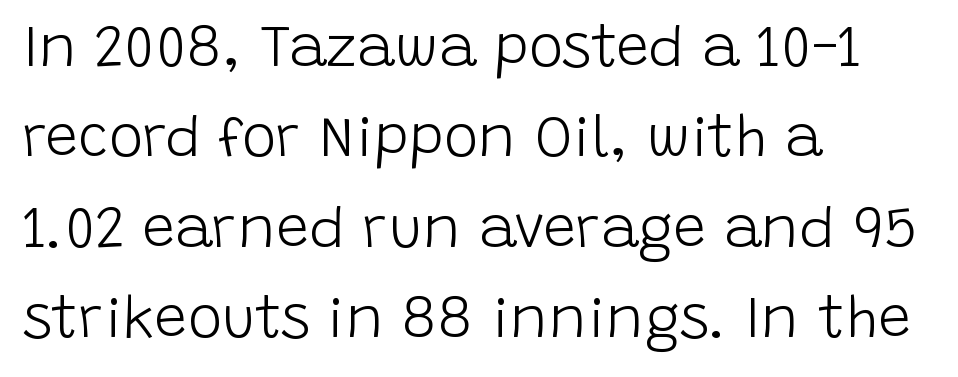
The image shows 58 px light sans-serif type, upright; set left-aligned, normal line spacing (1.56x), normal letter spacing, not underlined; low stroke contrast and a large x-height.
